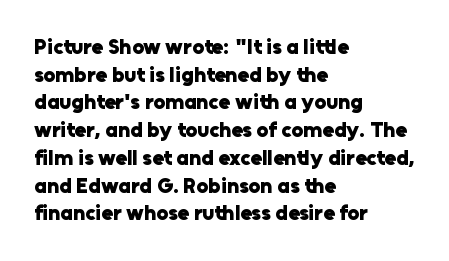
The image shows 21 px bold type, upright; set left-aligned, normal line spacing (1.32x), normal letter spacing, not underlined.
